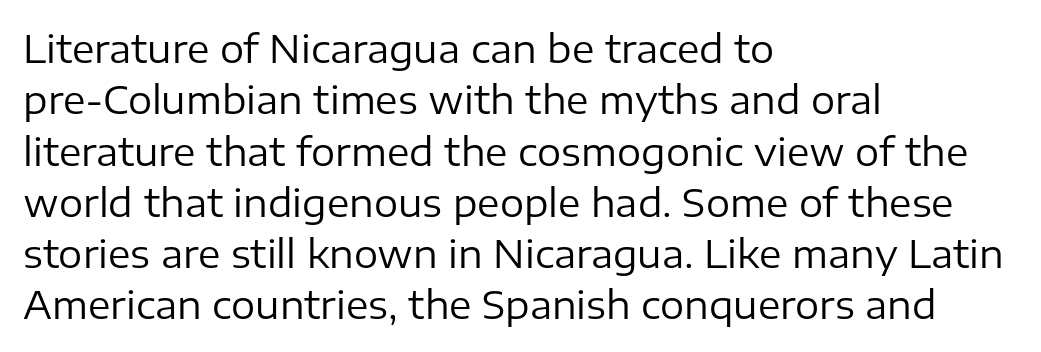
{"serif": "no", "italic": "no", "bold": "no", "weight": "regular", "width": "normal", "stroke_contrast": "low", "x_height": "medium", "monospaced": "no", "underline": "no", "align": "left", "line_spacing": "normal", "line_spacing_ratio": 1.35, "letter_spacing": "normal", "letter_spacing_em": 0.0, "glyph_px": 38}
